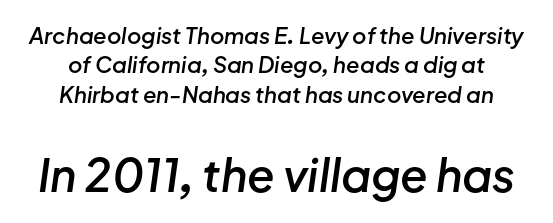
{"italic": "yes", "lean": "right", "slant_degrees": 8, "bold": "semi", "weight": "semibold", "width": "normal", "stroke_contrast": "low", "x_height": "medium", "monospaced": "no", "underline": "no", "align": "center", "line_spacing": "normal", "line_spacing_ratio": 1.33, "letter_spacing": "normal", "letter_spacing_em": 0.0, "larger_block": "second", "size_ratio": 2.05, "glyph_px": 45}
